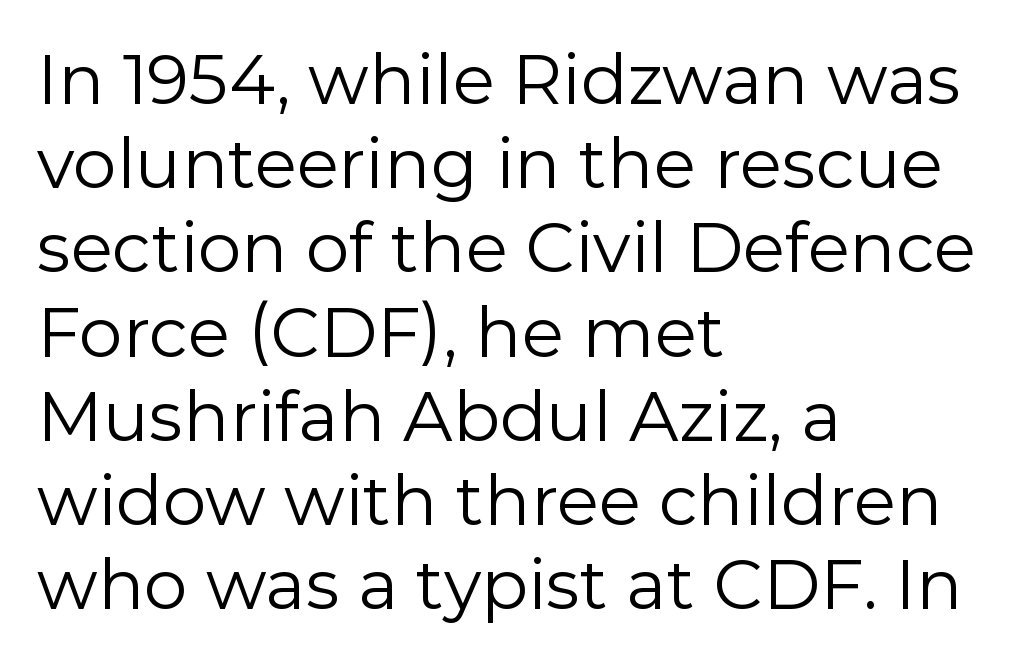
The image shows 69 px regular-weight sans-serif type, upright; set left-aligned, line spacing 1.22x, normal letter spacing, not underlined; low stroke contrast and a medium x-height.
